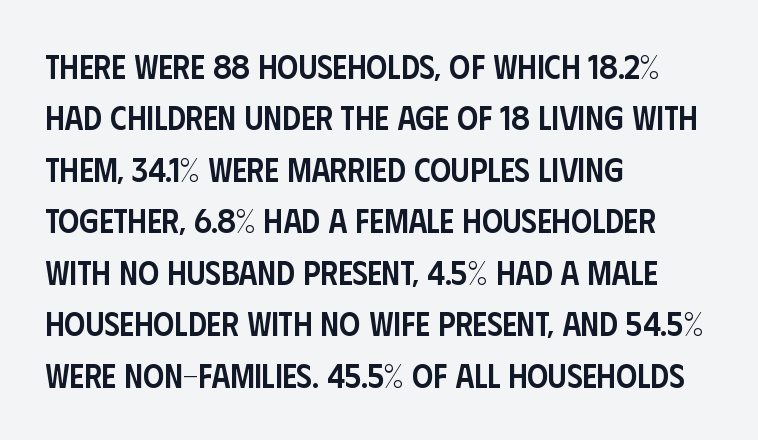
The image shows 33 px semibold, condensed sans-serif type, upright; set left-aligned, normal line spacing (1.56x), normal letter spacing, not underlined; low stroke contrast and a large x-height.
